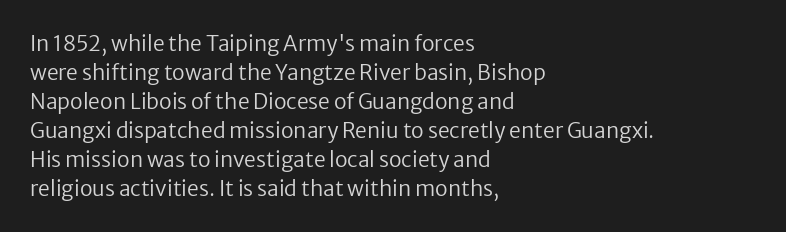
The image shows 21 px text type, upright; set left-aligned, normal line spacing (1.38x), normal letter spacing, not underlined.
